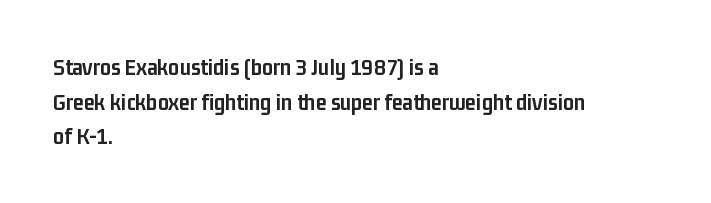
The image shows 24 px bold type, upright; set left-aligned, normal line spacing (1.44x), normal letter spacing, not underlined.
